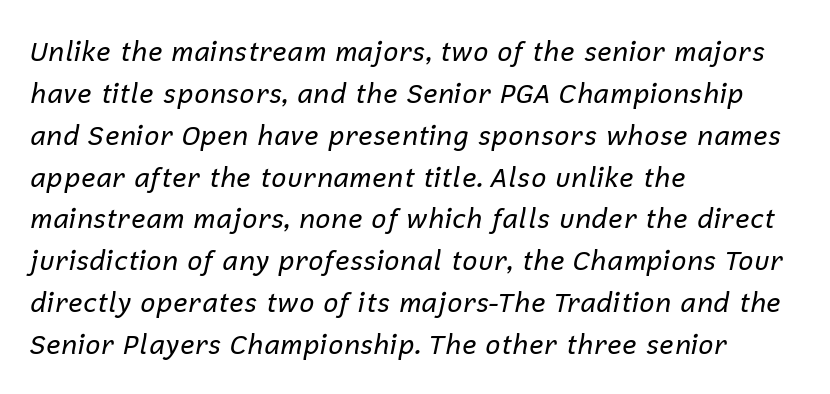
The image shows 27 px text type, italic (leaning right); set left-aligned, normal line spacing (1.55x), normal letter spacing, not underlined.
